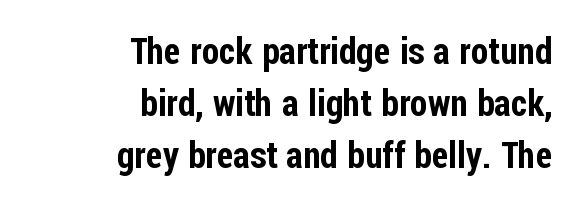
The image shows 36 px condensed sans-serif type, upright; set right-aligned, normal line spacing (1.45x), normal letter spacing, not underlined; low stroke contrast and a medium x-height.
